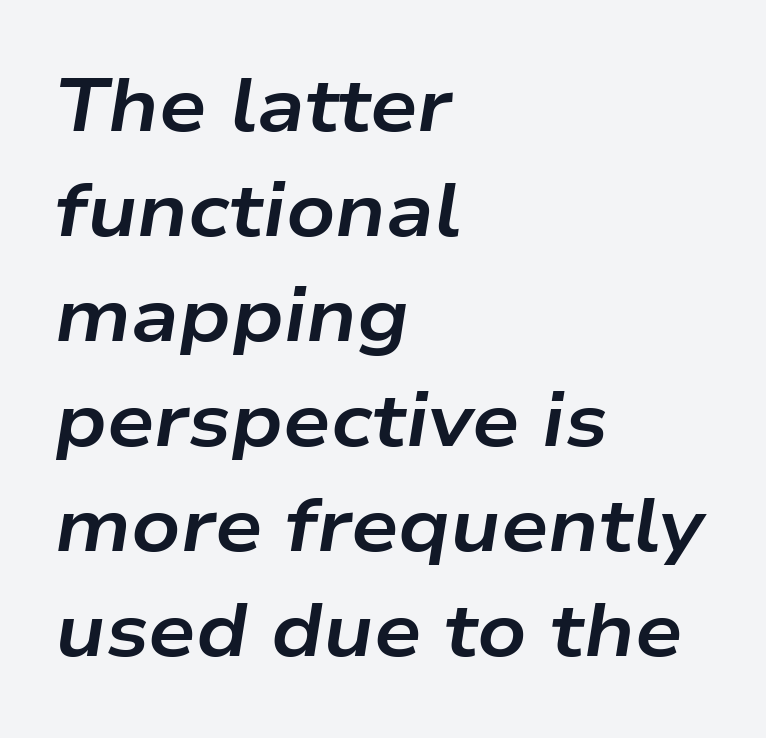
The image shows 75 px bold, wide type, italic (leaning right); set left-aligned, normal line spacing (1.4x), normal letter spacing, not underlined; low stroke contrast and a medium x-height.
